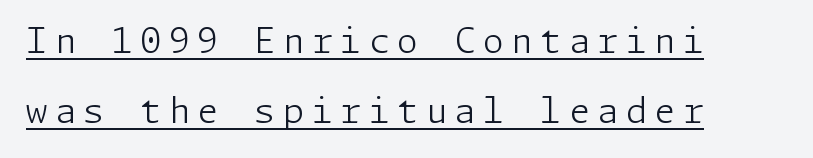
Does the type have serifs? No, each stem ends abruptly. A great deal of white space separates one row of letters from the next. The specimen reads as upright at a glance. Glance below the letters and you will spot a drawn line. Caption: face not bold, strokes unweighted.
